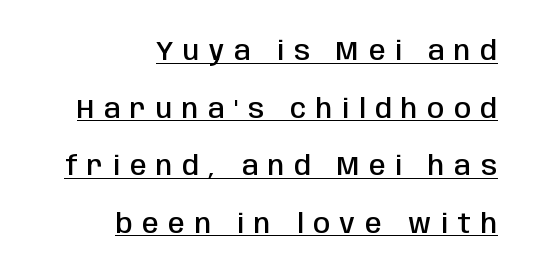
Every stem runs plumb, perpendicular to the baseline. The face used here is a semibold: visibly heavier than regular, lighter than bold. A flush-right, rag-left setting is used for this passage. If you measured baseline to baseline, you'd find a long distance. Glyph-to-glyph distance is far greater than everyday printed text. Emphasis is given by a line drawn under the lettering.
